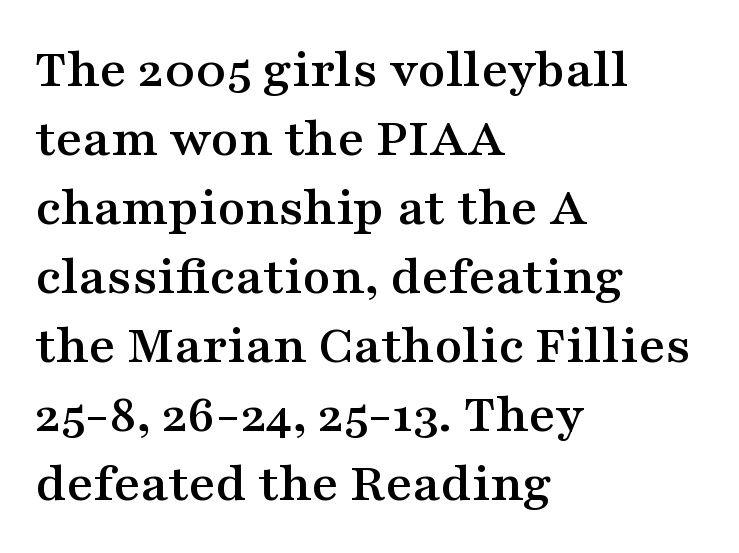
The paragraph has a hard left edge and a soft right edge. Every character sits straight up, as roman type does. This sample has the flowing, uneven cadence of proportional lettering. Nobody touched the tracking dial on this one.
